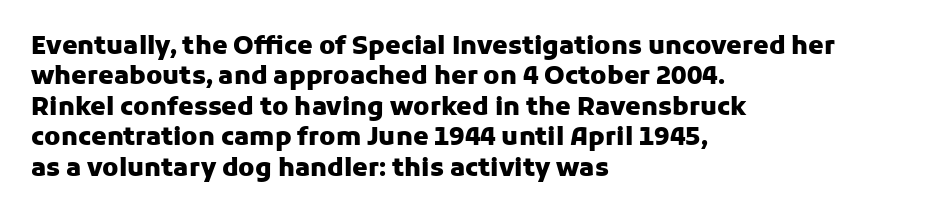
Q: Is the text bold? A: Yes.
Q: Is the text italic (slanted)? A: No, it is upright.
Q: Is the text underlined? A: No.
Q: How is the paragraph aligned? A: Left-aligned.
Q: Is the spacing between letters normal or unusually wide? A: Normal.
